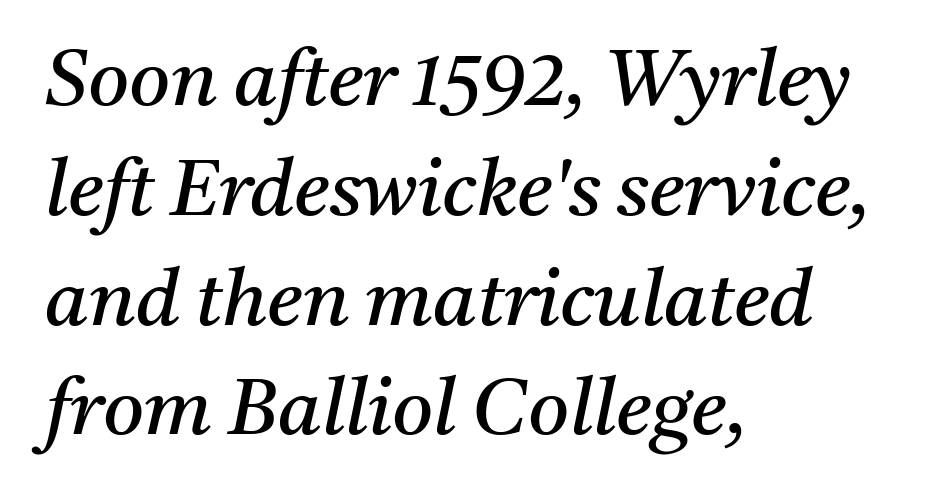
{"serif": "yes", "italic": "yes", "lean": "right", "slant_degrees": 11, "bold": "no", "weight": "regular", "width": "normal", "stroke_contrast": "medium", "x_height": "medium", "monospaced": "no", "underline": "no", "align": "left", "line_spacing": "normal", "line_spacing_ratio": 1.39, "letter_spacing": "normal", "letter_spacing_em": 0.0, "glyph_px": 79}
